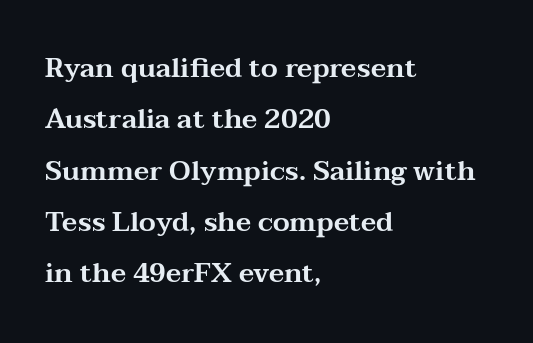
{"italic": "no", "underline": "no", "align": "left", "line_spacing": "loose", "line_spacing_ratio": 1.9, "letter_spacing": "normal", "letter_spacing_em": 0.0, "glyph_px": 27}
